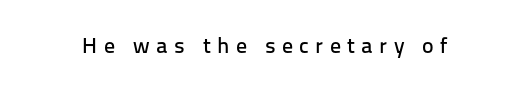
Q: Is the text italic (slanted)? A: No, it is upright.
Q: Is the text underlined? A: No.
Q: Is the spacing between letters normal or unusually wide? A: Unusually wide.
